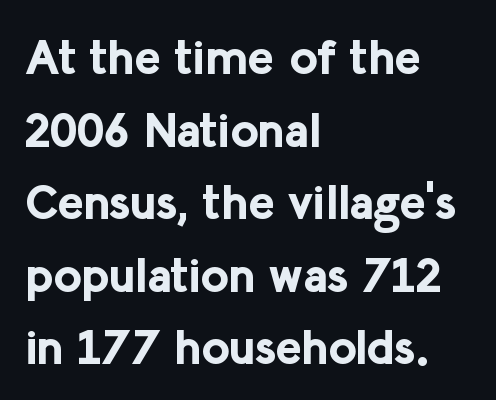
{"serif": "no", "italic": "no", "bold": "yes", "weight": "bold", "width": "normal", "stroke_contrast": "low", "x_height": "medium", "monospaced": "no", "underline": "no", "align": "left", "line_spacing": "normal", "line_spacing_ratio": 1.48, "letter_spacing": "normal", "letter_spacing_em": 0.0, "glyph_px": 49}
